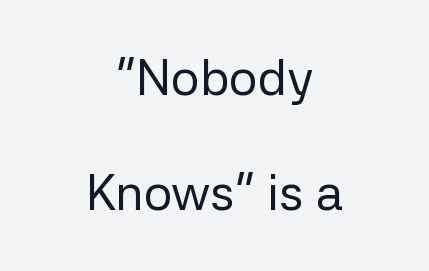
The image shows 50 px regular-weight sans-serif type, upright; set centered, loose line spacing (2.31x), normal letter spacing, not underlined; low stroke contrast and a medium x-height.
